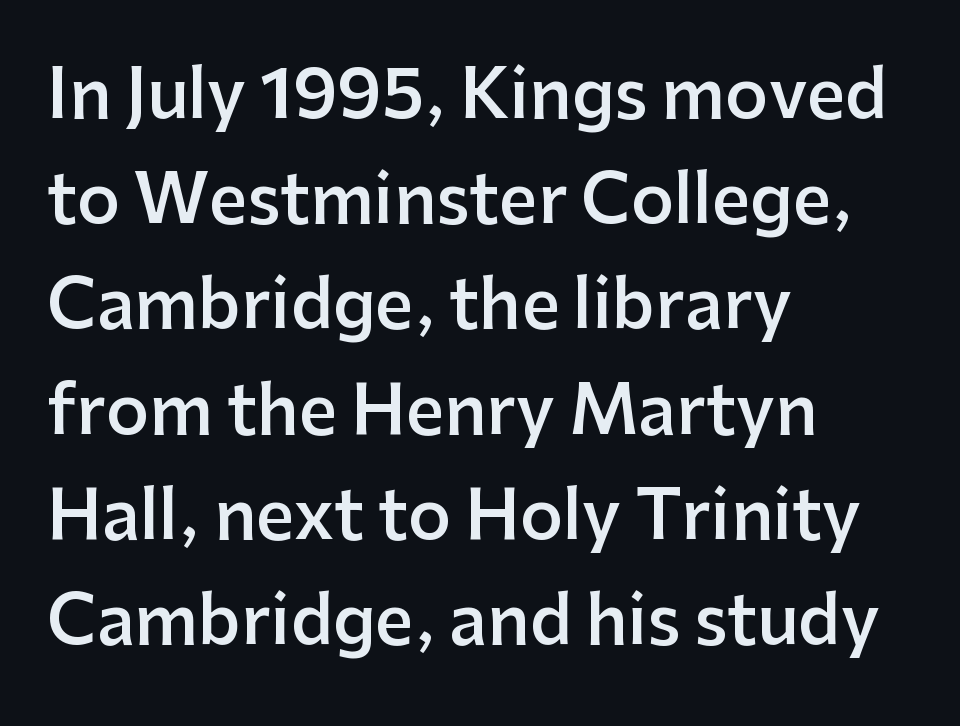
Q: Is the text bold? A: Semi-bold.
Q: Is the text italic (slanted)? A: No, it is upright.
Q: Is the typeface a serif or a sans-serif typeface? A: Sans-serif.
Q: Is the text underlined? A: No.
Q: How is the paragraph aligned? A: Left-aligned.
Q: Is the spacing between letters normal or unusually wide? A: Normal.
Q: Is the spacing between lines tight, normal or loose? A: Normal.
Q: Width (condensed, normal, or wide)? A: Normal.
Q: Stroke contrast? A: Low.
Q: x-height? A: Medium.
Q: Monospaced? A: No.
